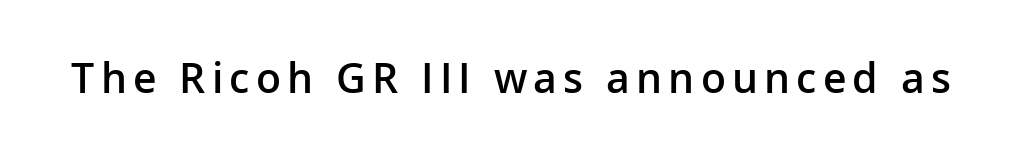
Look at the stroke-to-counter ratio: somewhat heavy, a semibold. The lettering stays uniformly vertical, giving the passage a roman look. To sum up the face: it is a sans, with no serifs. Anything drawn beneath the words? Only blank space. The rendering uses natural spacing where letterforms have individual widths.
